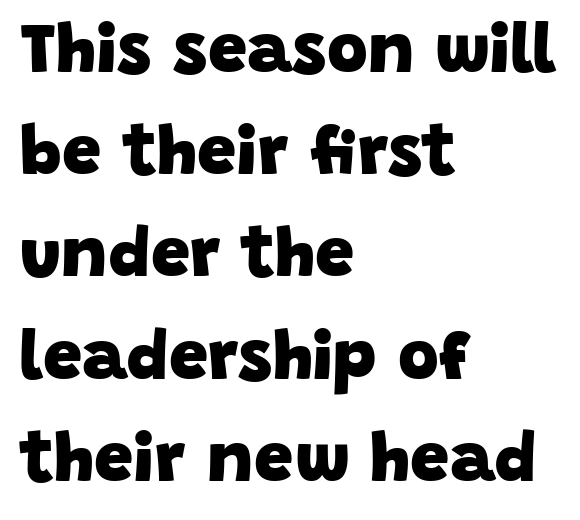
{"serif": "no", "bold": "yes", "weight": "heavy", "width": "normal", "stroke_contrast": "low", "x_height": "large", "monospaced": "no", "underline": "no", "align": "left", "line_spacing": "normal", "line_spacing_ratio": 1.46, "letter_spacing": "normal", "letter_spacing_em": 0.0, "glyph_px": 70}
